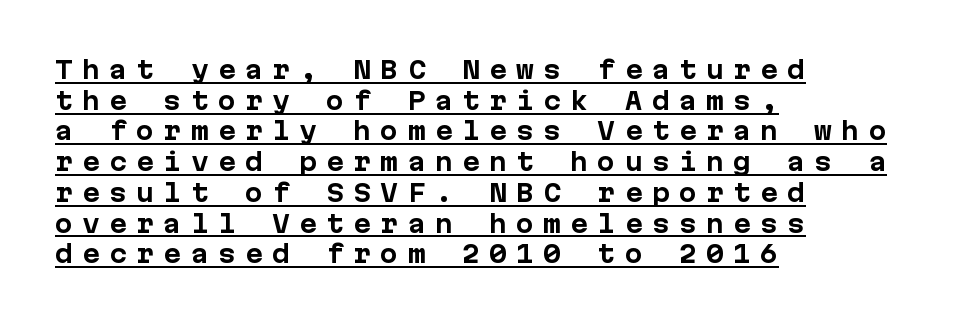
{"italic": "no", "bold": "yes", "underline": "yes", "align": "left", "line_spacing": "normal", "line_spacing_ratio": 1.28, "letter_spacing": "wide", "letter_spacing_em": 0.38, "glyph_px": 24}
